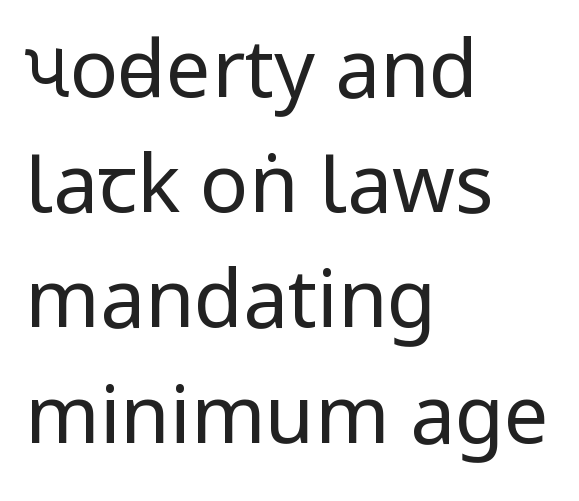
Q: Is the text bold? A: No.
Q: Is the text italic (slanted)? A: No, it is upright.
Q: Is the typeface a serif or a sans-serif typeface? A: Sans-serif.
Q: Is the text underlined? A: No.
Q: How is the paragraph aligned? A: Left-aligned.
Q: Is the spacing between letters normal or unusually wide? A: Normal.
Q: Is the spacing between lines tight, normal or loose? A: Normal.
Q: Width (condensed, normal, or wide)? A: Condensed.
Q: Stroke contrast? A: Low.
